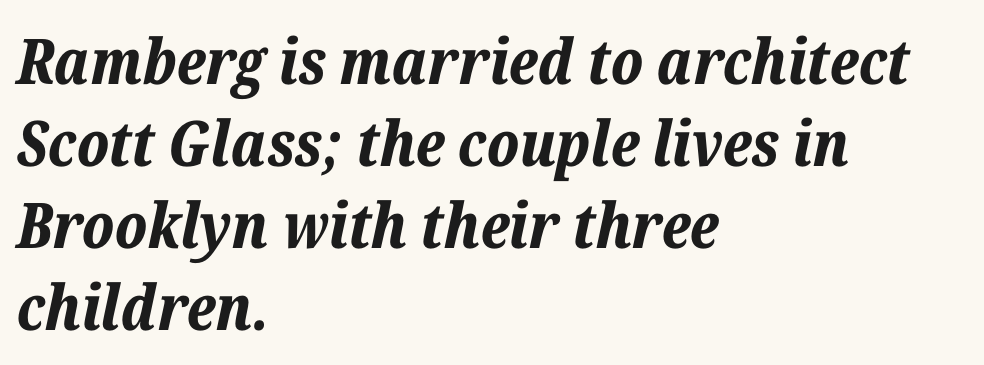
Evenly set lines give the paragraph a standard silhouette. Looks like regular typesetting: each glyph gets only the width it needs. The face used here has the dense, thick strokes of a bold. Yep, that's italic — everything's leaning.
